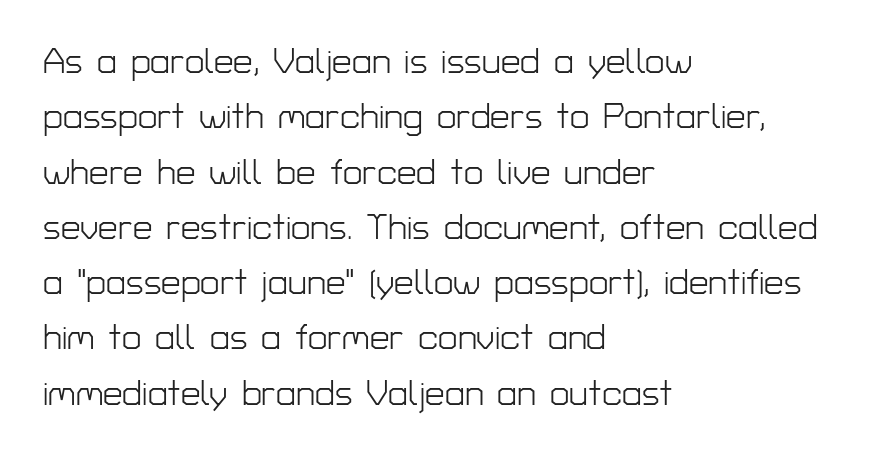
The image shows 35 px light sans-serif type, upright; set left-aligned, normal line spacing (1.58x), normal letter spacing, not underlined; low stroke contrast and a medium x-height.
